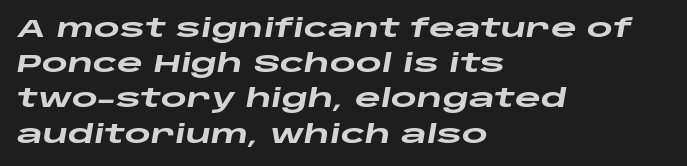
If you drew a ruler down the left edge, every line would touch it. The rows are spaced the way most documents space them. Heavy-handed strokes throughout: this text is bold. These lines keep a tight, regular rhythm from letter to letter. The rendering applies a slant to the glyphs. The foot of each line stays bare and open.
